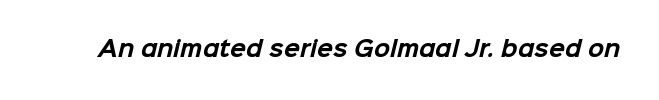
Q: Is the text bold? A: Yes.
Q: Is the text underlined? A: No.
Q: Is the spacing between letters normal or unusually wide? A: Normal.
